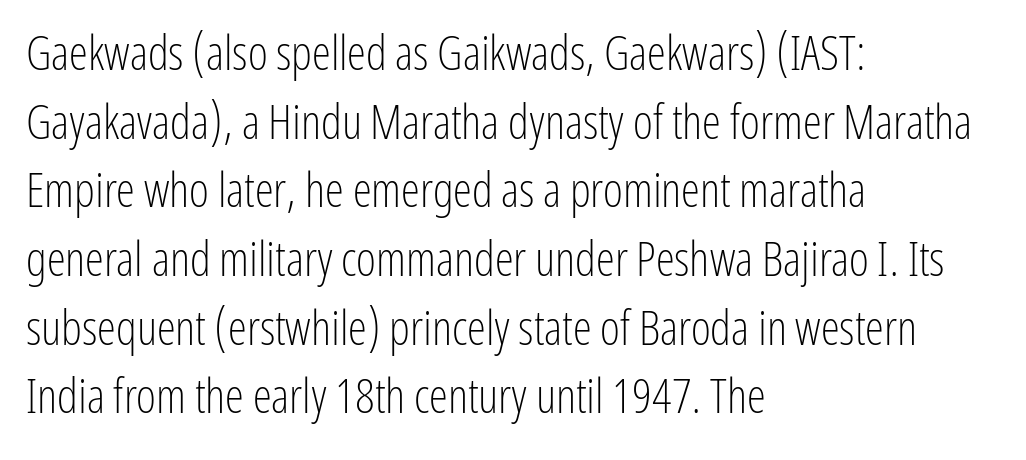
Q: Is the text bold? A: No.
Q: Is the text italic (slanted)? A: No, it is upright.
Q: Is the typeface a serif or a sans-serif typeface? A: Sans-serif.
Q: Is the text underlined? A: No.
Q: How is the paragraph aligned? A: Left-aligned.
Q: Is the spacing between letters normal or unusually wide? A: Normal.
Q: Is the spacing between lines tight, normal or loose? A: Normal.
Q: Width (condensed, normal, or wide)? A: Condensed.
Q: Stroke contrast? A: Low.
Q: x-height? A: Medium.
Q: Monospaced? A: No.
